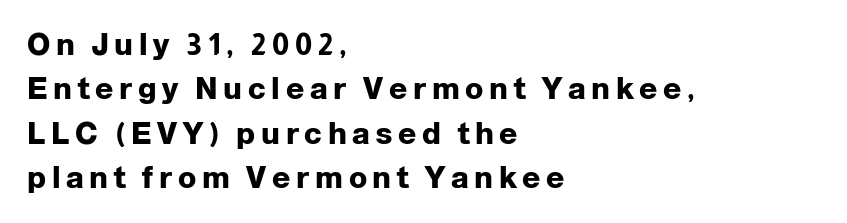
The sample has been set heavy, in full bold. The glyphs in this specimen are sans serif. The line-height multiplier appears to be the usual default. Ordinary non-slanted type is in use. These lines are rendered in a variable-pitch font. The passage shown is not underscored anywhere.
